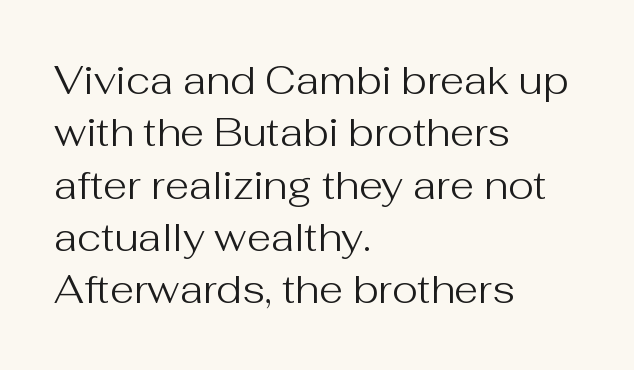
{"serif": "no", "italic": "no", "bold": "no", "weight": "regular", "width": "normal", "stroke_contrast": "medium", "x_height": "medium", "monospaced": "no", "underline": "no", "align": "left", "line_spacing": "normal", "line_spacing_ratio": 1.34, "letter_spacing": "normal", "letter_spacing_em": 0.0, "glyph_px": 39}
